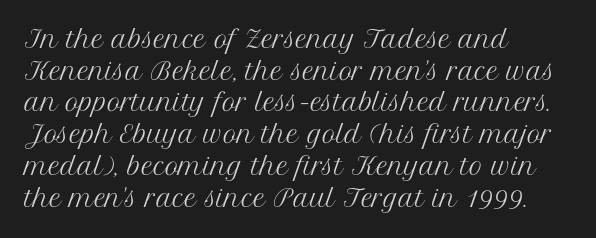
{"bold": "no", "underline": "no", "align": "left", "line_spacing": "normal", "line_spacing_ratio": 1.38, "letter_spacing": "normal", "letter_spacing_em": 0.0, "glyph_px": 23}
